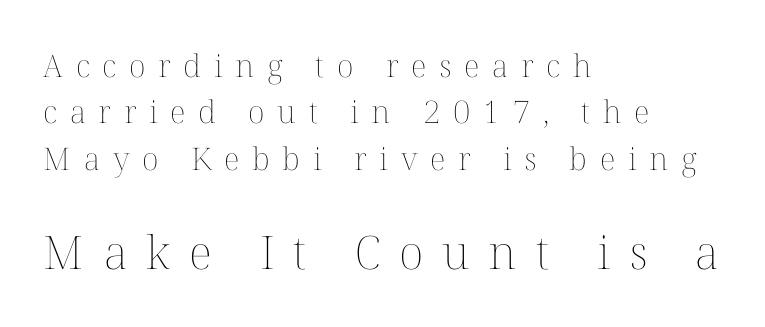
The image shows 46 px thin type, upright; set left-aligned, normal line spacing (1.5x), unusually wide letter spacing (+0.41 em), not underlined; the second (bottom) block is 1.48x larger; medium stroke contrast and a medium x-height.
